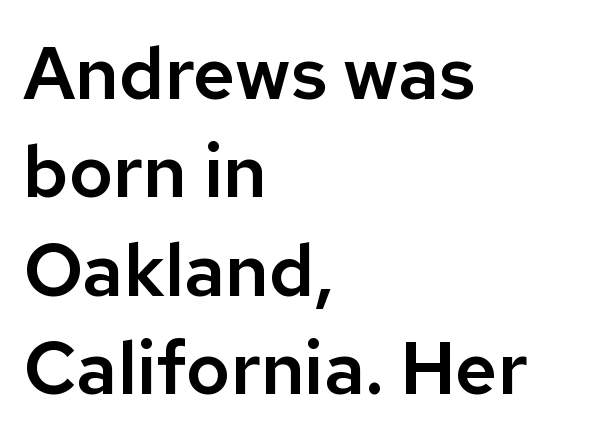
Q: Is the text italic (slanted)? A: No, it is upright.
Q: Is the typeface a serif or a sans-serif typeface? A: Sans-serif.
Q: Is the text underlined? A: No.
Q: How is the paragraph aligned? A: Left-aligned.
Q: Is the spacing between letters normal or unusually wide? A: Normal.
Q: Is the spacing between lines tight, normal or loose? A: Normal.
Q: Width (condensed, normal, or wide)? A: Normal.
Q: Stroke contrast? A: Low.
Q: x-height? A: Medium.
Q: Monospaced? A: No.
